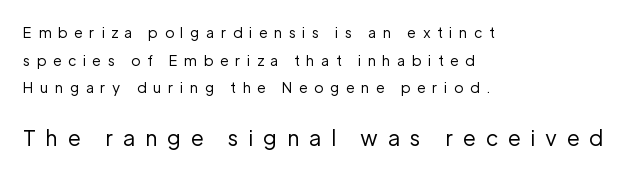
The image shows 21 px text type, upright; set left-aligned, loose line spacing (1.97x), unusually wide letter spacing (+0.47 em), not underlined; the second (bottom) block is 1.5x larger.
